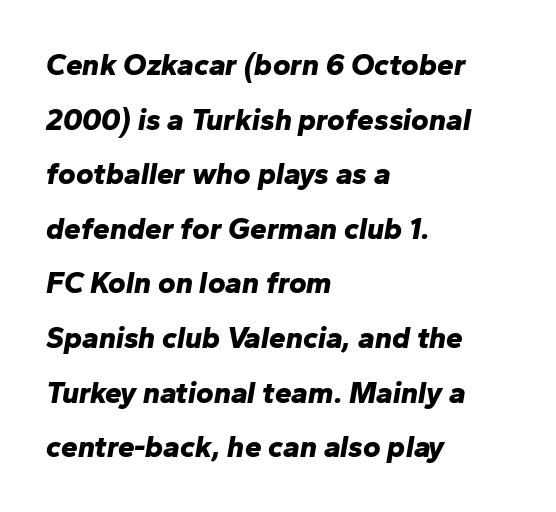
The image shows 30 px bold type, italic (leaning right); set left-aligned, line spacing 1.82x, normal letter spacing, not underlined; low stroke contrast and a medium x-height.
